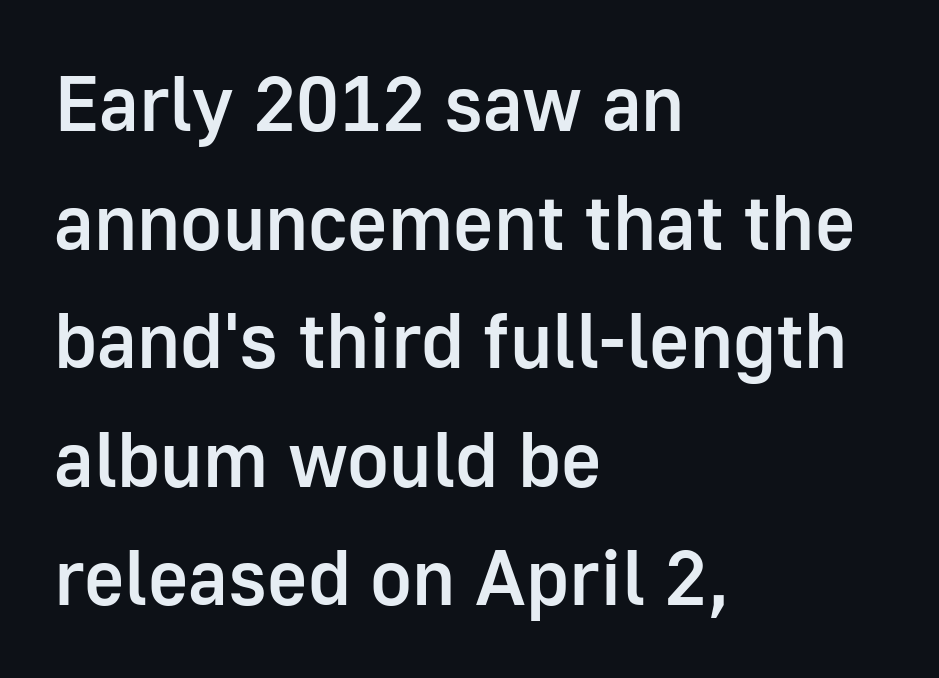
Between one letter and the next there's only the usual sliver of space. The space directly below the letters is spotless. Caption: multi-line text, flush left, ragged right. Weight: semibold (demi). Regular leading.
